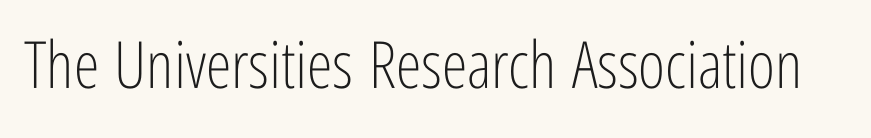
Q: Is the text bold? A: No.
Q: Is the text italic (slanted)? A: No, it is upright.
Q: Is the typeface a serif or a sans-serif typeface? A: Sans-serif.
Q: Is the text underlined? A: No.
Q: Is the spacing between letters normal or unusually wide? A: Normal.
Q: Width (condensed, normal, or wide)? A: Condensed.
Q: Stroke contrast? A: Low.
Q: x-height? A: Medium.
Q: Monospaced? A: No.
